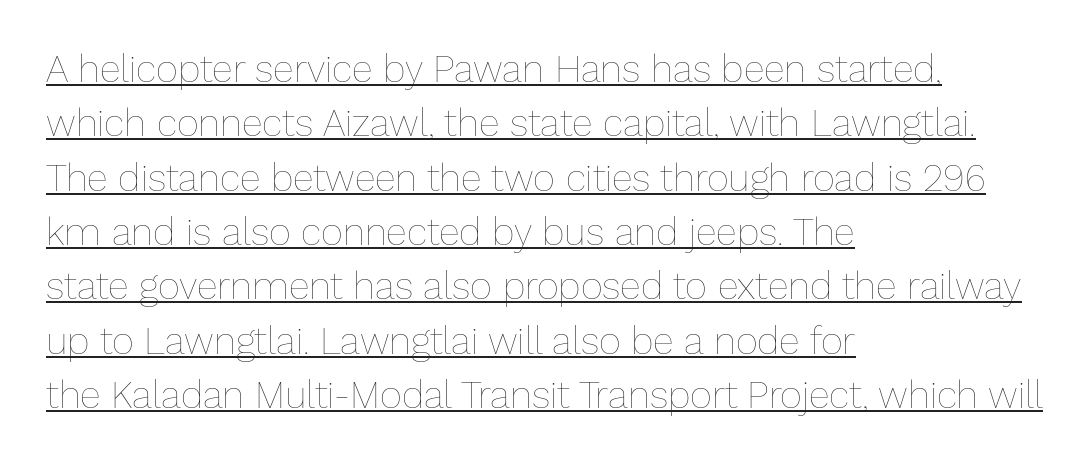
{"italic": "no", "bold": "no", "weight": "thin", "width": "normal", "stroke_contrast": "low", "x_height": "medium", "monospaced": "no", "underline": "yes", "align": "left", "line_spacing": "normal", "line_spacing_ratio": 1.43, "letter_spacing": "normal", "letter_spacing_em": 0.0, "glyph_px": 38}
